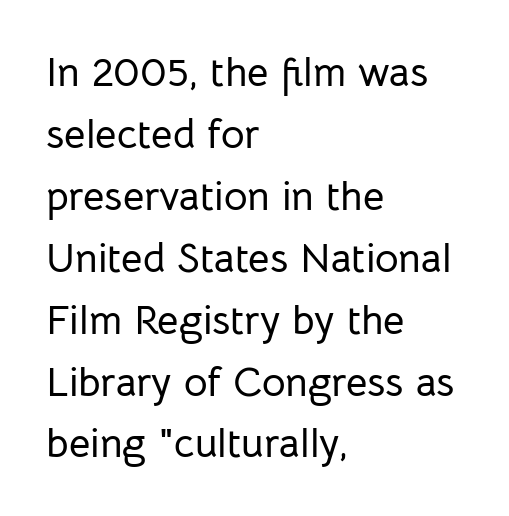
{"serif": "no", "italic": "no", "width": "normal", "stroke_contrast": "low", "x_height": "medium", "monospaced": "no", "underline": "no", "align": "left", "line_spacing": "normal", "line_spacing_ratio": 1.51, "letter_spacing": "normal", "letter_spacing_em": 0.0, "glyph_px": 41}
